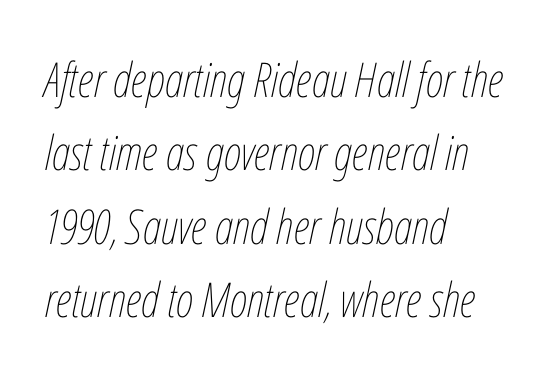
The image shows 48 px thin, condensed type, italic (leaning right); set left-aligned, normal line spacing (1.53x), normal letter spacing, not underlined; low stroke contrast and a medium x-height.
